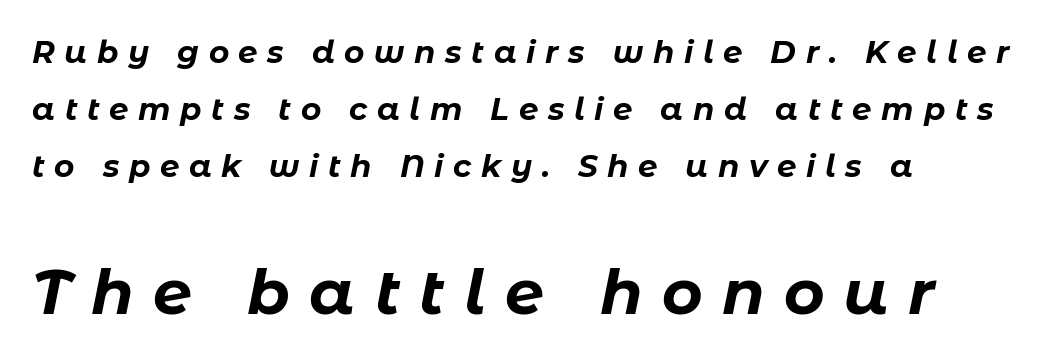
{"italic": "yes", "lean": "right", "slant_degrees": 11, "bold": "yes", "weight": "bold", "width": "normal", "stroke_contrast": "low", "x_height": "medium", "monospaced": "no", "underline": "no", "align": "left", "line_spacing_ratio": 1.84, "letter_spacing": "wide", "letter_spacing_em": 0.31, "larger_block": "second", "size_ratio": 2.0, "glyph_px": 62}
